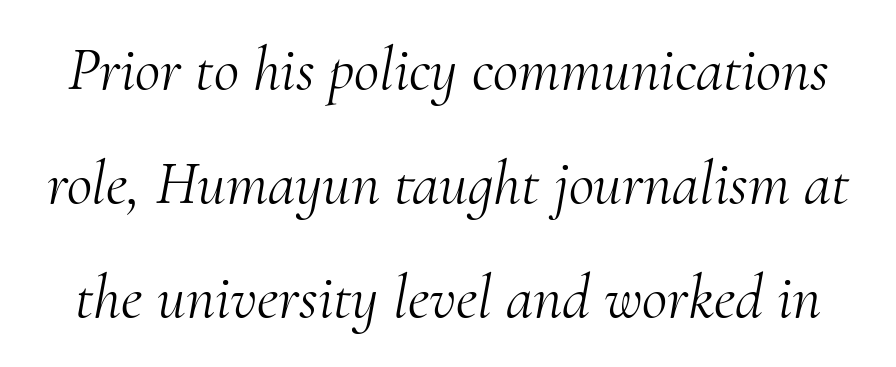
{"serif": "yes", "italic": "yes", "lean": "right", "slant_degrees": 10, "bold": "no", "weight": "light", "width": "normal", "stroke_contrast": "medium", "x_height": "small", "monospaced": "no", "underline": "no", "line_spacing_ratio": 1.84, "letter_spacing": "normal", "letter_spacing_em": 0.0, "glyph_px": 62}
